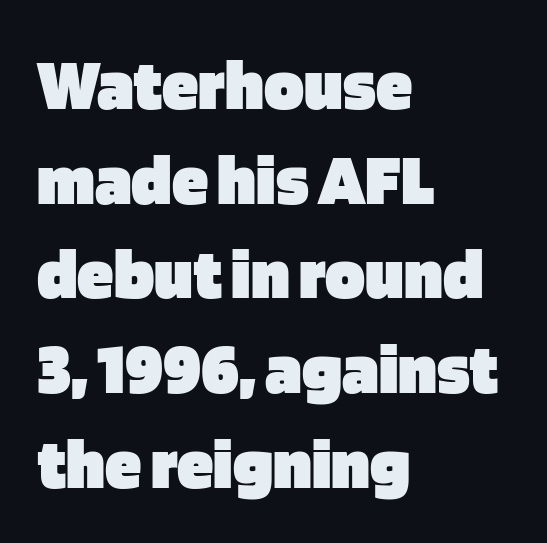
The image shows 74 px heavy sans-serif type, upright; set left-aligned, normal line spacing (1.28x), normal letter spacing, not underlined; low stroke contrast and a large x-height.
